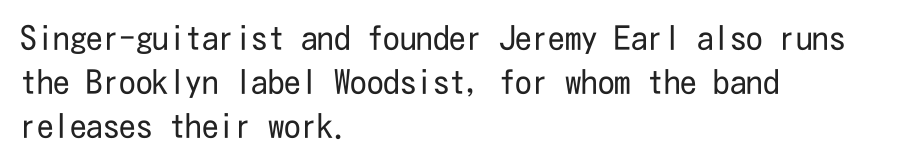
{"serif": "no", "italic": "no", "bold": "no", "weight": "regular", "width": "condensed", "stroke_contrast": "low", "x_height": "medium", "underline": "no", "align": "left", "line_spacing": "normal", "line_spacing_ratio": 1.34, "letter_spacing": "normal", "letter_spacing_em": 0.0, "glyph_px": 33}
